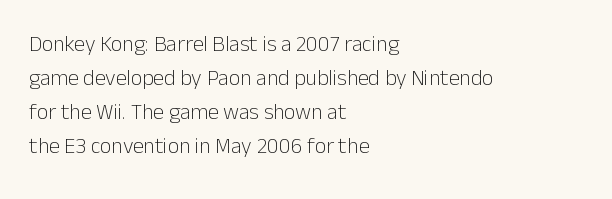
Q: Is the text bold? A: No.
Q: Is the text italic (slanted)? A: No, it is upright.
Q: Is the text underlined? A: No.
Q: How is the paragraph aligned? A: Left-aligned.
Q: Is the spacing between letters normal or unusually wide? A: Normal.
Q: Is the spacing between lines tight, normal or loose? A: Normal.
